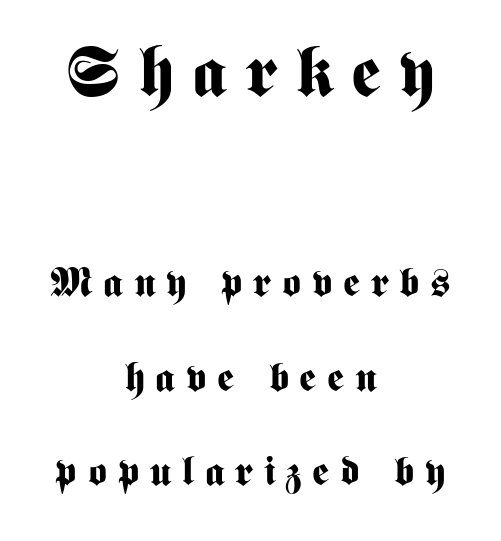
The image shows 70 px bold, condensed sans-serif type, upright; set centered, loose line spacing (2.37x), unusually wide letter spacing (+0.27 em), not underlined; the first (top) block is 1.75x larger; medium stroke contrast and a medium x-height.
